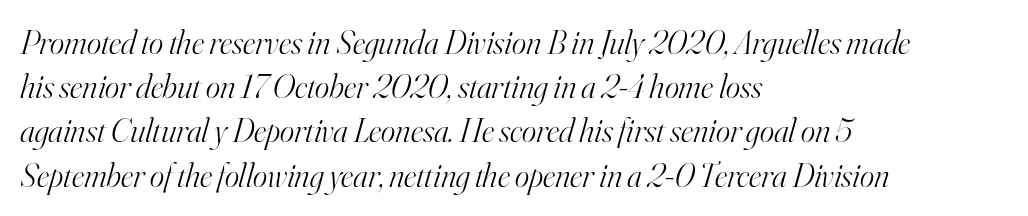
The image shows 34 px light serif type, italic (leaning right); set left-aligned, normal line spacing (1.3x), normal letter spacing, not underlined; high stroke contrast and a small x-height.
